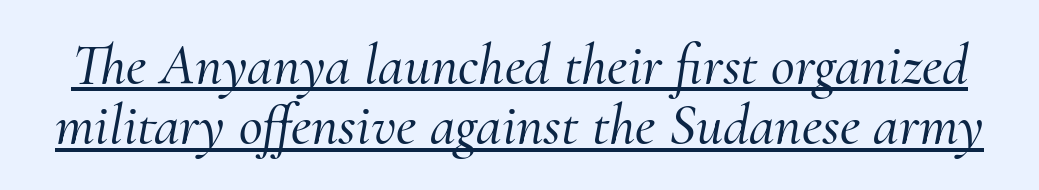
Q: Is the text italic (slanted)? A: Yes, it leans right by about 10 degrees.
Q: Is the typeface a serif or a sans-serif typeface? A: Serif.
Q: Is the text underlined? A: Yes.
Q: Is the spacing between letters normal or unusually wide? A: Normal.
Q: Is the spacing between lines tight, normal or loose? A: Tight.
Q: Width (condensed, normal, or wide)? A: Normal.
Q: Stroke contrast? A: Medium.
Q: x-height? A: Small.
Q: Monospaced? A: No.
